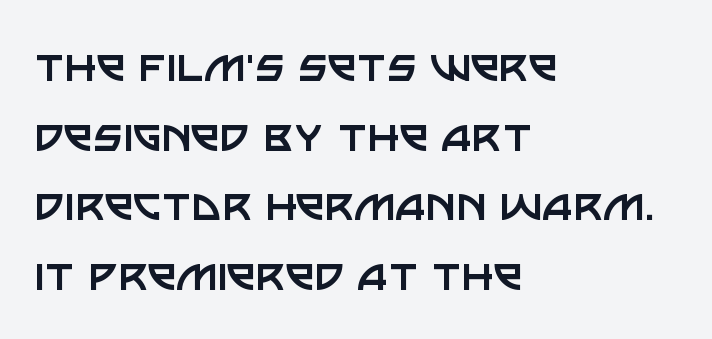
Between one letter and the next there's only the usual sliver of space. It's the straight-up-and-down kind of type. The line-height multiplier appears to be the usual default. Think of a printed novel: that variable character pitch is what you see here. A classic flush-left, rag-right setting is used for this passage. Vertical stems look standard width or narrower in stroke.
